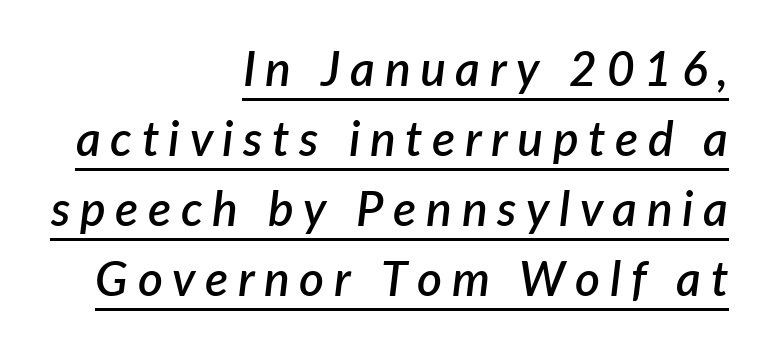
Spacing verdict: proportional, widths tailored to each character. This rendering uses right alignment, leaving the left contour irregular. Typographic density is moderately raised because the face is semibold. Each word looks stretched out because of the extra space between its letters. This is oblique type, the kind used for emphasis or titles.
